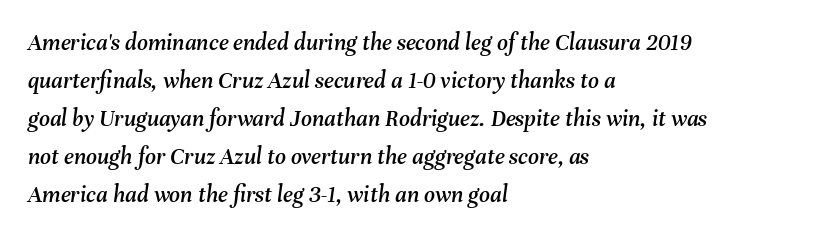
Each new line begins a customary step beneath the previous one. The rendering keeps characters at their native spacing. Letters rest on an invisible, unmarked baseline. Style check: oblique. Every row of glyphs begins at an identical x-position on the left.
